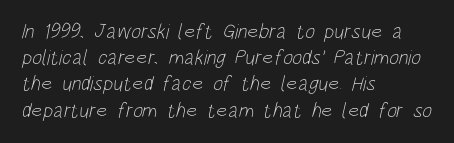
Weight: regular or lighter. One-word summary of the alignment: left. In terms of leading, this rendering sits right in the middle. The horizontal fit of the characters is conventional and even.
